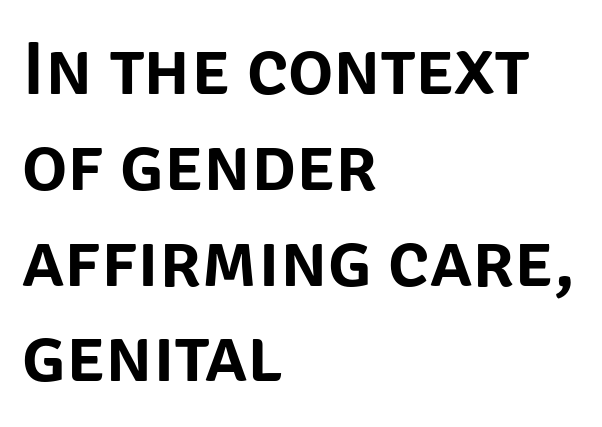
Descenders hang freely into open space. The letters carry no serifs — their stems end cleanly without finishing strokes. The letters advance in unequal steps, a hallmark of proportional type. In terms of leading, this rendering sits right in the middle. Ascenders rise straight up at ninety degrees.
